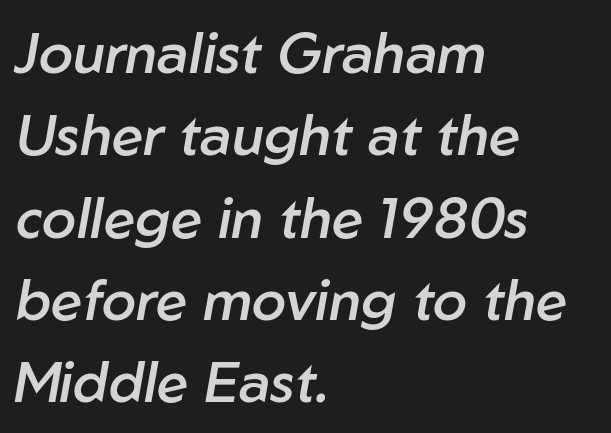
No extra tracking has been applied to these lines. A bit beefed up — I'd call it semibold rather than bold. Line starts are locked; line ends wander. Yep, that's italic — everything's leaning.
